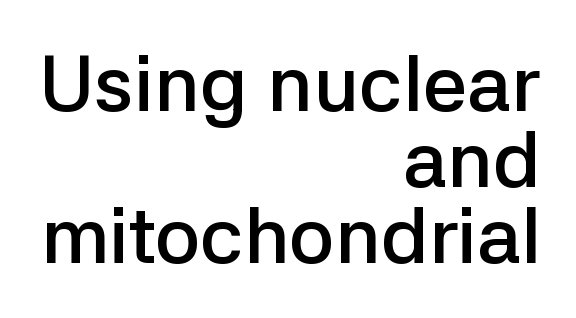
The image shows 79 px semibold sans-serif type, upright; set right-aligned, tight line spacing (0.96x), normal letter spacing, not underlined; low stroke contrast and a medium x-height.
